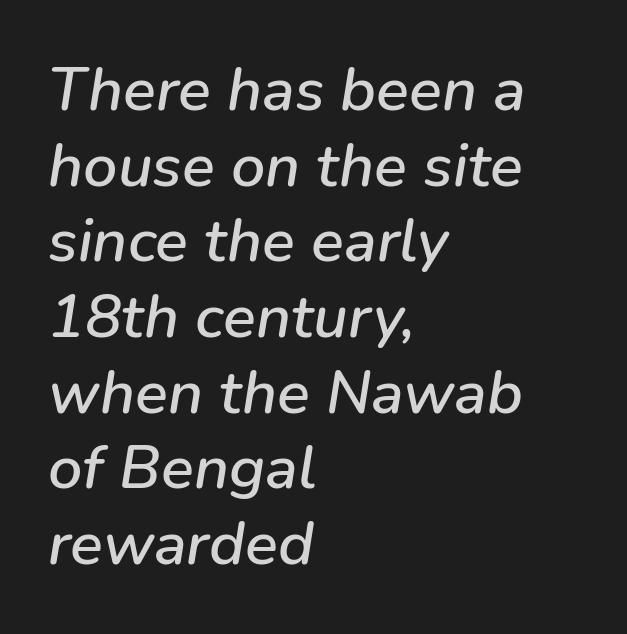
{"italic": "yes", "lean": "right", "slant_degrees": 9, "width": "normal", "stroke_contrast": "low", "x_height": "medium", "monospaced": "no", "underline": "no", "align": "left", "line_spacing_ratio": 1.24, "letter_spacing": "normal", "letter_spacing_em": 0.0, "glyph_px": 61}
